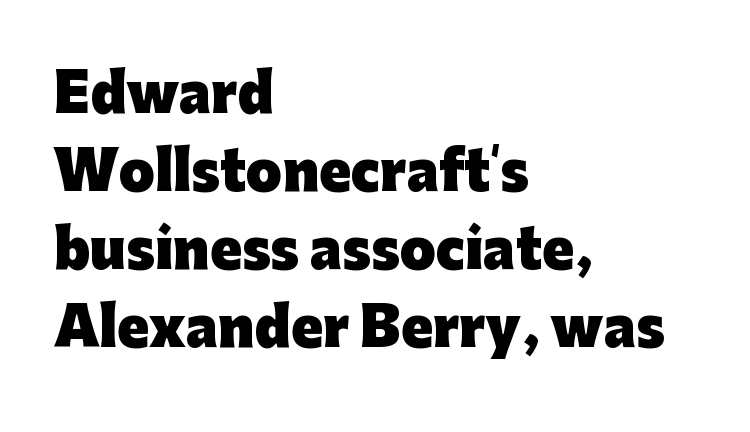
{"serif": "no", "italic": "no", "bold": "yes", "weight": "heavy", "width": "normal", "stroke_contrast": "low", "x_height": "medium", "monospaced": "no", "underline": "no", "align": "left", "line_spacing": "normal", "line_spacing_ratio": 1.5, "letter_spacing": "normal", "letter_spacing_em": 0.0, "glyph_px": 52}
